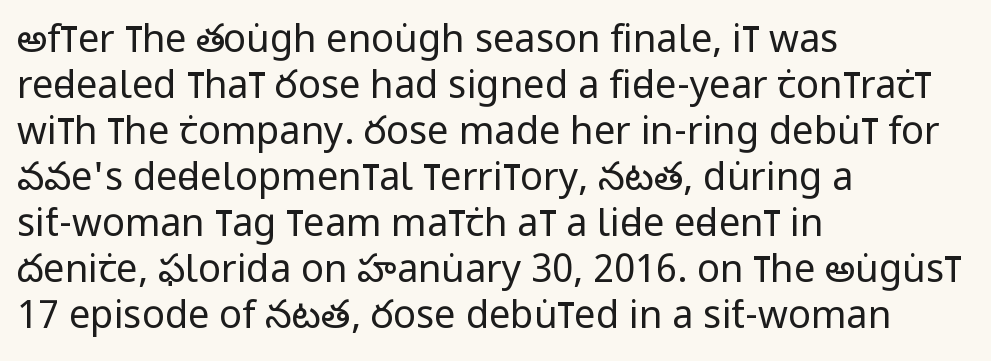
The typesetting does not lean heavy: it is not bold. The glyphs in this specimen are sans serif. Only glyphs here, with clear space below each row. The face used here is proportionally spaced, like ordinary book or web type. Nobody touched the tracking dial on this one. The compositor pushed each line to the left boundary.
